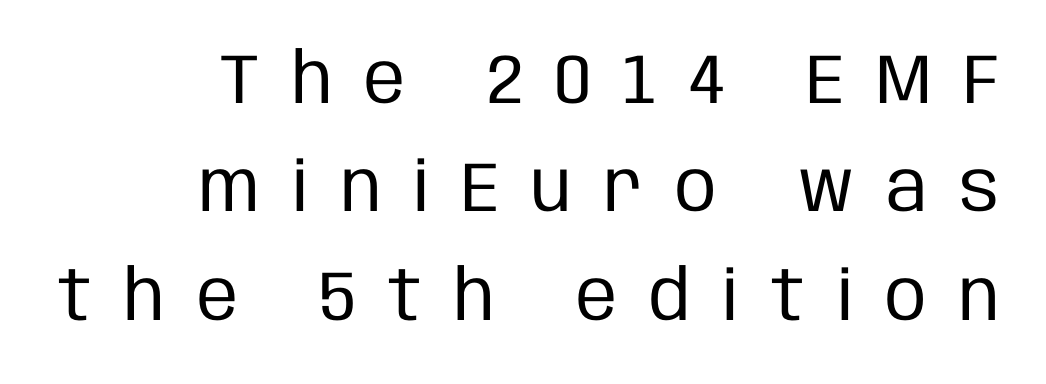
Q: Is the text bold? A: No.
Q: Is the text italic (slanted)? A: No, it is upright.
Q: Is the typeface a serif or a sans-serif typeface? A: Sans-serif.
Q: Is the text underlined? A: No.
Q: How is the paragraph aligned? A: Right-aligned.
Q: Is the spacing between letters normal or unusually wide? A: Unusually wide.
Q: Is the spacing between lines tight, normal or loose? A: Normal.
Q: Width (condensed, normal, or wide)? A: Condensed.
Q: Stroke contrast? A: Low.
Q: x-height? A: Large.
Q: Monospaced? A: No.
